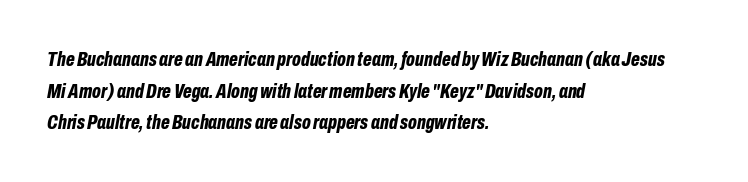
Decoration check: the copy has no underline. The strokes are fattened all the way to bold. The compositor pushed each line to the left boundary. This block has exactly the height ordinary leading produces. The letters are slanted; this is an italic face. What stands out about the letter spacing? Nothing — it is the standard amount.
